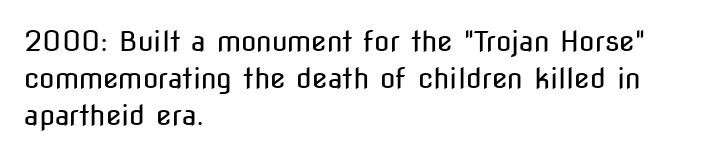
Beneath every word, the page is bare. This sample has the flowing, uneven cadence of proportional lettering. Unlike a traditional serif, this face leaves its strokes unadorned. The strokes are not fattened; the text isn't bold. One glance says typical: line gaps are just what's usual.
